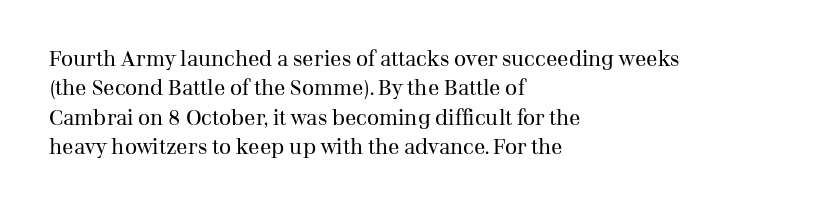
The image shows 21 px text type, upright; set left-aligned, normal line spacing (1.4x), normal letter spacing, not underlined.
